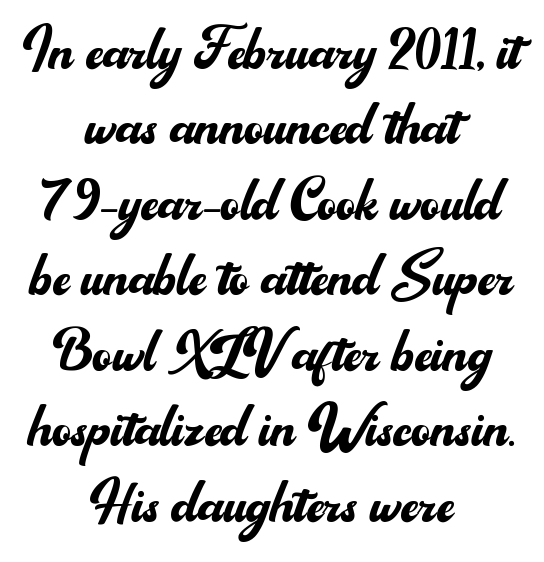
{"serif": "no", "bold": "no", "weight": "regular", "width": "normal", "stroke_contrast": "medium", "x_height": "small", "monospaced": "no", "underline": "no", "align": "center", "line_spacing": "tight", "line_spacing_ratio": 1.02, "letter_spacing": "normal", "letter_spacing_em": 0.0, "glyph_px": 74}
